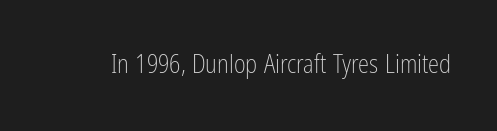
Q: Is the text bold? A: No.
Q: Is the text italic (slanted)? A: No, it is upright.
Q: Is the text underlined? A: No.
Q: Is the spacing between letters normal or unusually wide? A: Normal.
